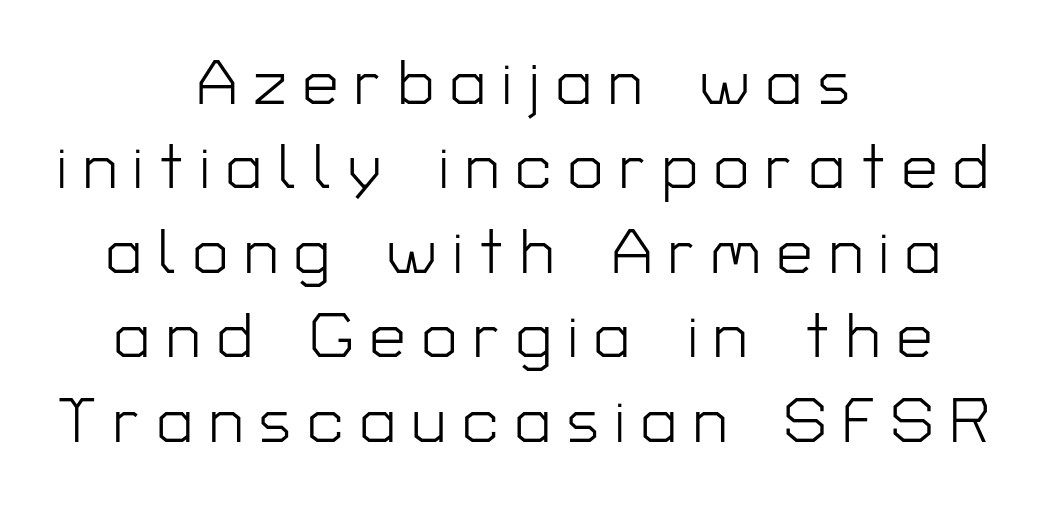
{"serif": "no", "italic": "no", "bold": "no", "weight": "light", "width": "normal", "stroke_contrast": "low", "x_height": "medium", "monospaced": "no", "underline": "no", "align": "center", "line_spacing": "normal", "line_spacing_ratio": 1.34, "letter_spacing": "wide", "letter_spacing_em": 0.26, "glyph_px": 63}
